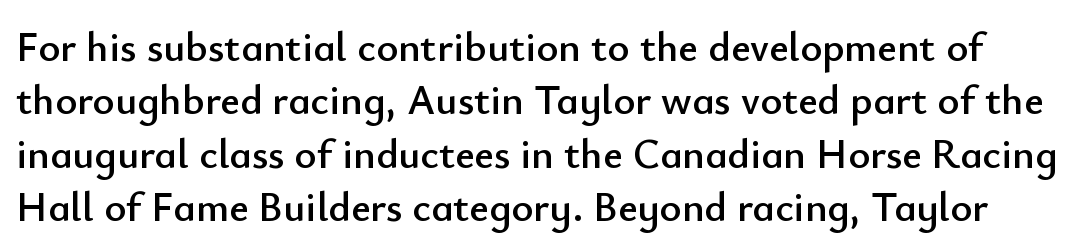
A normal amount of white space separates one row of letters from the next. Inter-character spacing is left at the font's built-in metrics. The specimen omits any rule beneath the text block's lines. Spacing verdict: proportional, widths tailored to each character. Each letter's strokes conclude bluntly, with no projecting serifs. A roman cut, with each character standing at attention.
